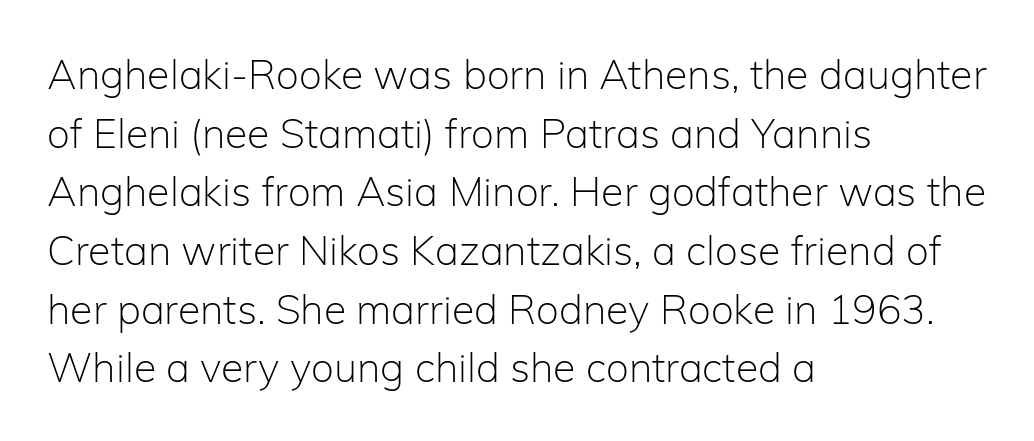
{"serif": "no", "italic": "no", "bold": "no", "weight": "light", "width": "normal", "stroke_contrast": "low", "x_height": "medium", "monospaced": "no", "underline": "no", "align": "left", "line_spacing": "normal", "line_spacing_ratio": 1.43, "letter_spacing": "normal", "letter_spacing_em": 0.0, "glyph_px": 41}
